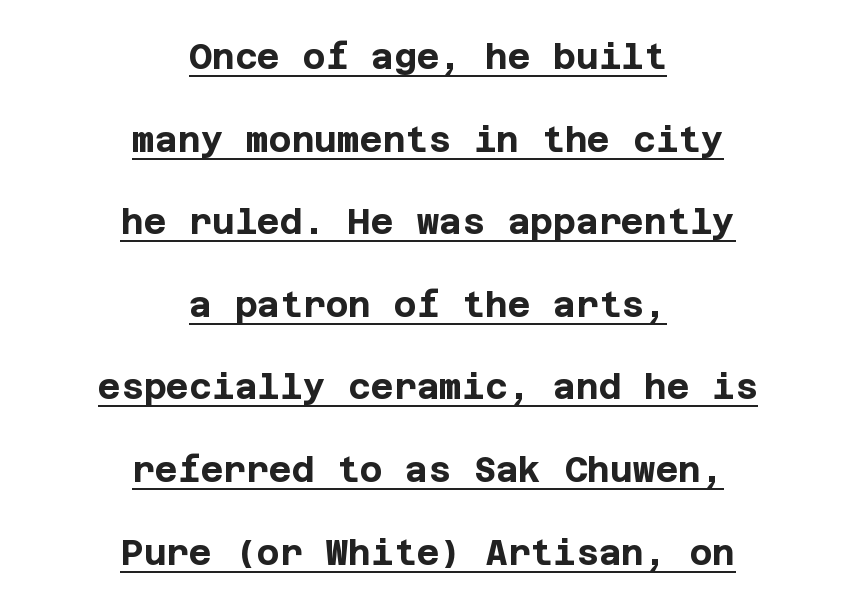
The rendering uses a bold face; every stroke is thick and dark. A centered setting, common on invitations and titles, is used for this passage. You can see a thin bar hugging the bottom of the glyphs. Do the letters lean? They stand straight. Widely set lines give the paragraph a tall, airy silhouette.
